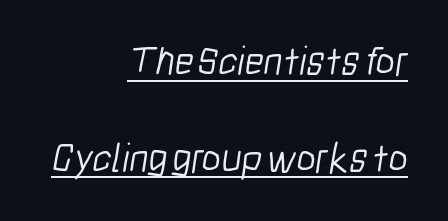
How are the letters spaced? Ordinarily, with no added tracking. Think standard paragraph weight, or any step lighter than that. The lines are spread far apart with generous leading. One-word summary of the alignment: right. Grotesque or geometric, the face here clearly has no serifs. Looks like someone drew a line under every word here.
